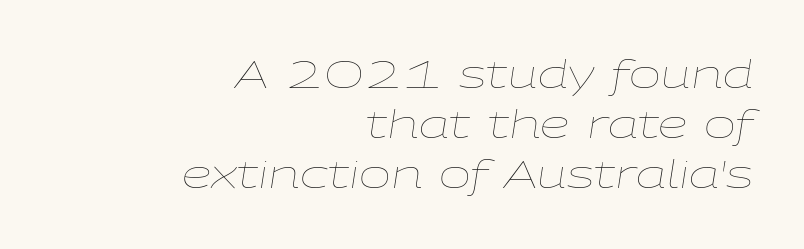
Q: Is the text bold? A: No.
Q: Is the text italic (slanted)? A: Yes, it leans right by about 9 degrees.
Q: Is the text underlined? A: No.
Q: How is the paragraph aligned? A: Right-aligned.
Q: Is the spacing between letters normal or unusually wide? A: Normal.
Q: Is the spacing between lines tight, normal or loose? A: Normal.
Q: Width (condensed, normal, or wide)? A: Wide.
Q: Stroke contrast? A: Low.
Q: x-height? A: Medium.
Q: Monospaced? A: No.
